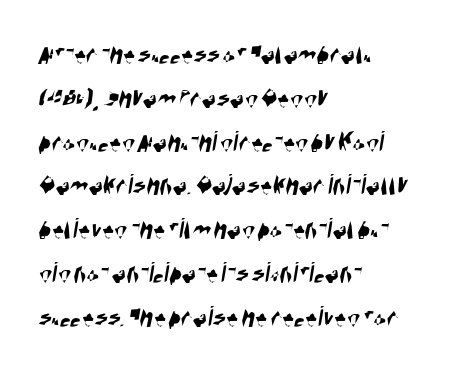
The image shows 30 px condensed sans-serif type; set left-aligned, normal line spacing (1.46x), normal letter spacing, not underlined; high stroke contrast and a large x-height.
